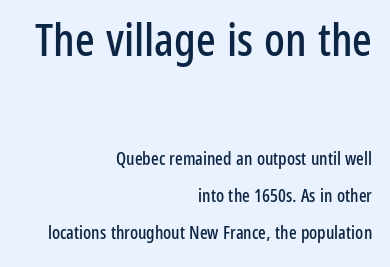
The image shows 46 px condensed sans-serif type, upright; set right-aligned, loose line spacing (2.06x), normal letter spacing, not underlined; the first (top) block is 2.56x larger; low stroke contrast and a medium x-height.
